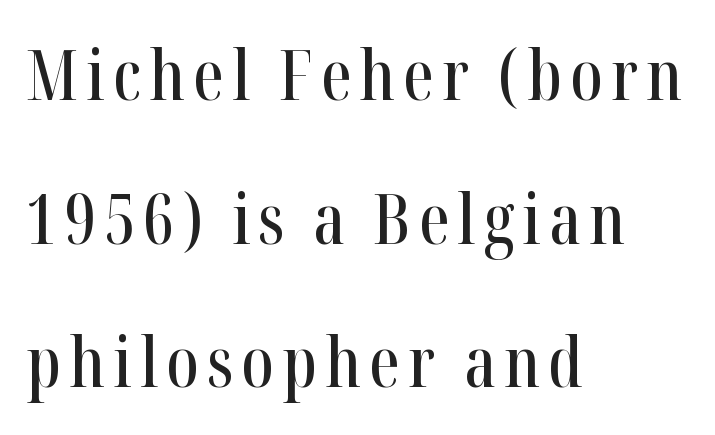
Q: Is the text italic (slanted)? A: No, it is upright.
Q: Is the typeface a serif or a sans-serif typeface? A: Serif.
Q: Is the text underlined? A: No.
Q: How is the paragraph aligned? A: Left-aligned.
Q: Is the spacing between lines tight, normal or loose? A: Loose.
Q: Width (condensed, normal, or wide)? A: Condensed.
Q: Stroke contrast? A: High.
Q: x-height? A: Medium.
Q: Monospaced? A: No.
